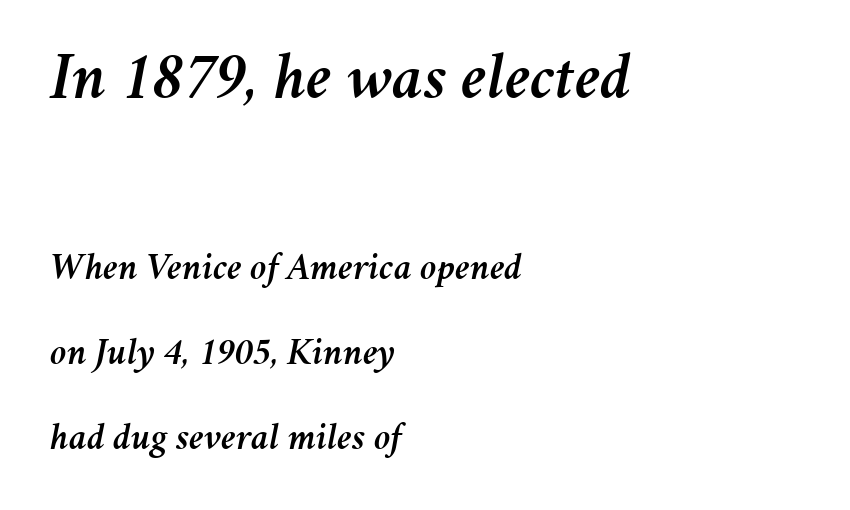
Each letter keeps its own natural width here, so spacing adapts to shape. Of the two passages, the one on top uses the larger point size. Horizontal alignment here is leftward, the default for most running prose. If you measured baseline to baseline, you'd find a long distance.
